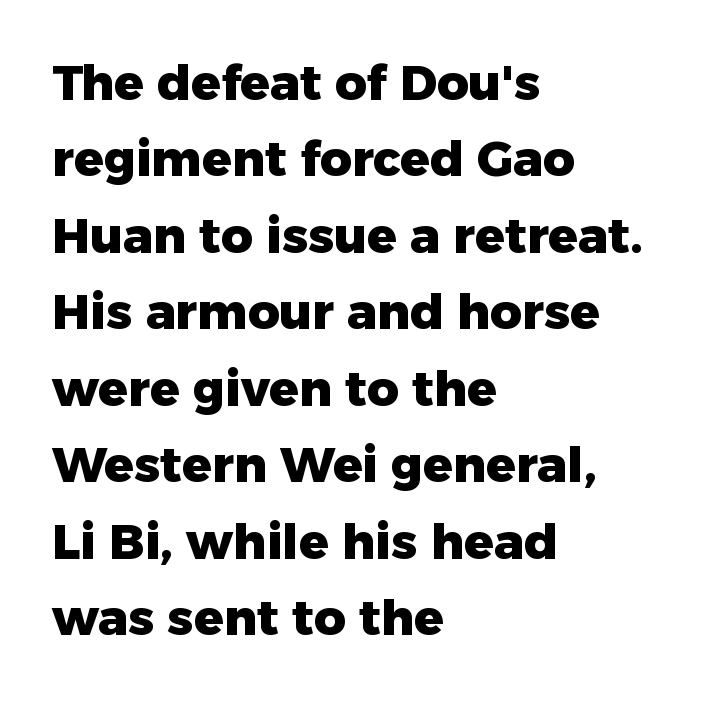
{"serif": "no", "italic": "no", "bold": "yes", "weight": "heavy", "width": "normal", "stroke_contrast": "low", "x_height": "medium", "monospaced": "no", "underline": "no", "align": "left", "line_spacing": "normal", "line_spacing_ratio": 1.56, "letter_spacing": "normal", "letter_spacing_em": 0.0, "glyph_px": 49}
